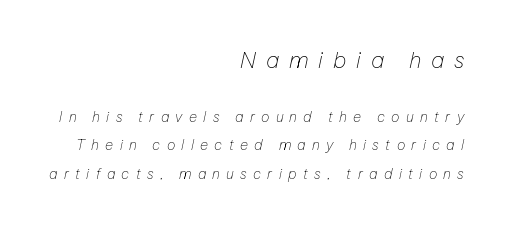
Q: Is the text bold? A: No.
Q: Is the text italic (slanted)? A: Yes, it leans right by about 12 degrees.
Q: Is the text underlined? A: No.
Q: How is the paragraph aligned? A: Right-aligned.
Q: Is the spacing between letters normal or unusually wide? A: Unusually wide.
Q: Is the spacing between lines tight, normal or loose? A: Loose.
Q: Which block of text is set in a larger size, the first (top) or the second (bottom)? A: The first (top) one.
